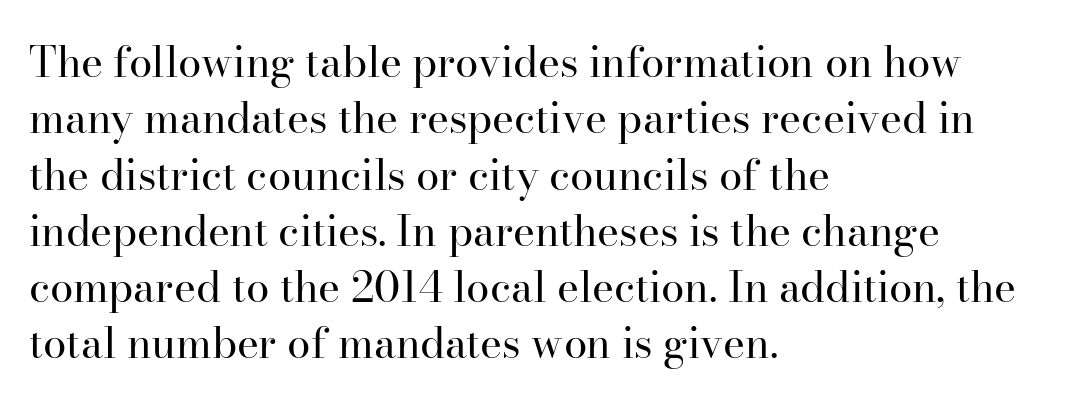
{"serif": "yes", "italic": "no", "bold": "no", "weight": "regular", "width": "normal", "stroke_contrast": "high", "x_height": "small", "monospaced": "no", "underline": "no", "align": "left", "line_spacing": "normal", "line_spacing_ratio": 1.34, "letter_spacing": "normal", "letter_spacing_em": 0.0, "glyph_px": 42}
